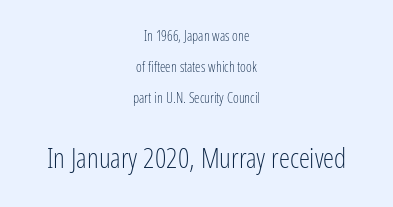
Q: Is the text bold? A: No.
Q: Is the text italic (slanted)? A: No, it is upright.
Q: Is the typeface a serif or a sans-serif typeface? A: Sans-serif.
Q: Is the text underlined? A: No.
Q: How is the paragraph aligned? A: Centered.
Q: Is the spacing between letters normal or unusually wide? A: Normal.
Q: Is the spacing between lines tight, normal or loose? A: Loose.
Q: Which block of text is set in a larger size, the first (top) or the second (bottom)? A: The second (bottom) one.
Q: Width (condensed, normal, or wide)? A: Condensed.
Q: Stroke contrast? A: Low.
Q: x-height? A: Medium.
Q: Monospaced? A: No.
